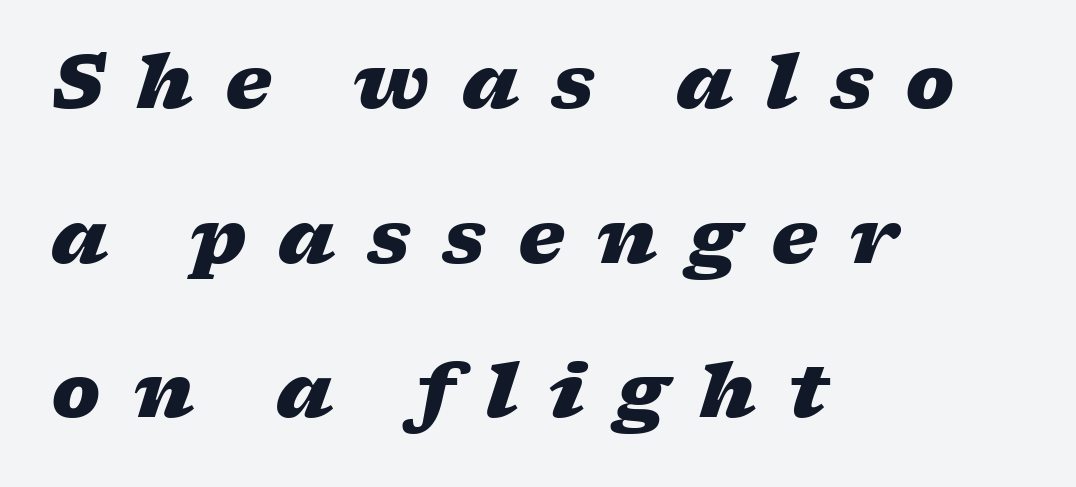
{"italic": "yes", "lean": "right", "slant_degrees": 17, "bold": "yes", "weight": "heavy", "width": "wide", "stroke_contrast": "low", "x_height": "medium", "monospaced": "no", "underline": "no", "align": "left", "line_spacing": "loose", "line_spacing_ratio": 2.09, "letter_spacing": "wide", "letter_spacing_em": 0.43, "glyph_px": 74}
